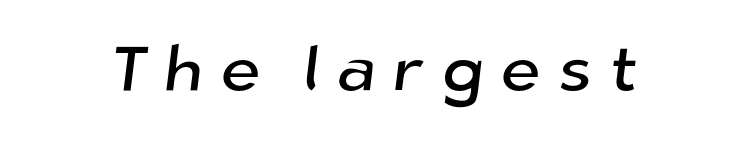
What kind of face is this? One without serifs — a sans. Descenders hang freely into open space. The rendering uses natural spacing where letterforms have individual widths. The tracking jumps out immediately: characters are airy and widely separated.
